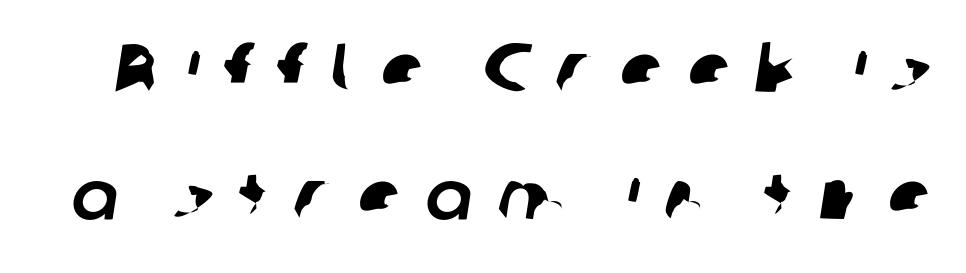
The image shows 69 px sans-serif type; set line spacing 1.84x, unusually wide letter spacing (+0.36 em), not underlined; low stroke contrast and a medium x-height.
